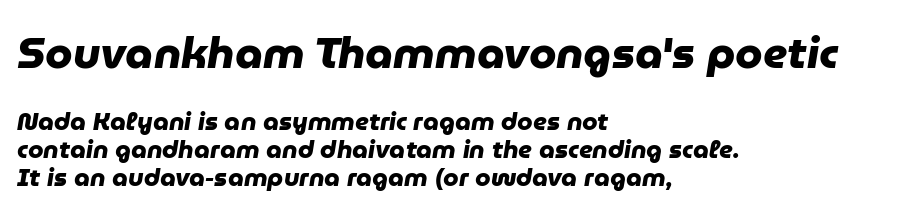
The image shows 44 px heavy sans-serif type; set left-aligned, tight line spacing (1.12x), normal letter spacing, not underlined; the first (top) block is 1.76x larger; low stroke contrast and a medium x-height.
